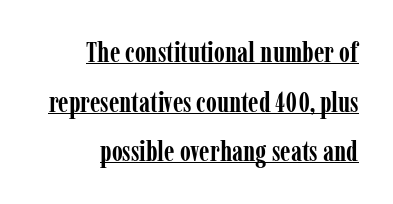
The image shows 28 px semibold, condensed serif type, upright; set right-aligned, line spacing 1.77x, normal letter spacing, underlined; low stroke contrast and a medium x-height.
